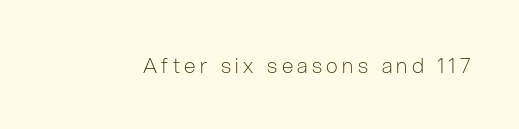
Stroke thickness stays within the range of a standard reading face or lighter. Quick note: underline off. In terms of posture, this sample is upright. In terms of letterspacing, this is a distinctly airy, spread setting.
